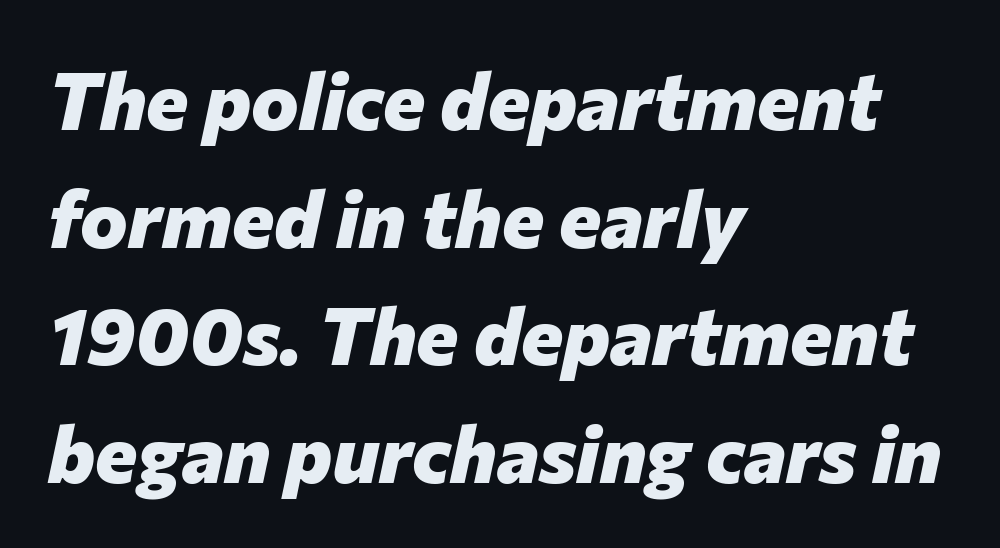
Q: Is the text bold? A: Yes.
Q: Is the text italic (slanted)? A: Yes, it leans right by about 12 degrees.
Q: Is the text underlined? A: No.
Q: How is the paragraph aligned? A: Left-aligned.
Q: Is the spacing between letters normal or unusually wide? A: Normal.
Q: Is the spacing between lines tight, normal or loose? A: Normal.
Q: Width (condensed, normal, or wide)? A: Normal.
Q: Stroke contrast? A: Low.
Q: x-height? A: Medium.
Q: Monospaced? A: No.
